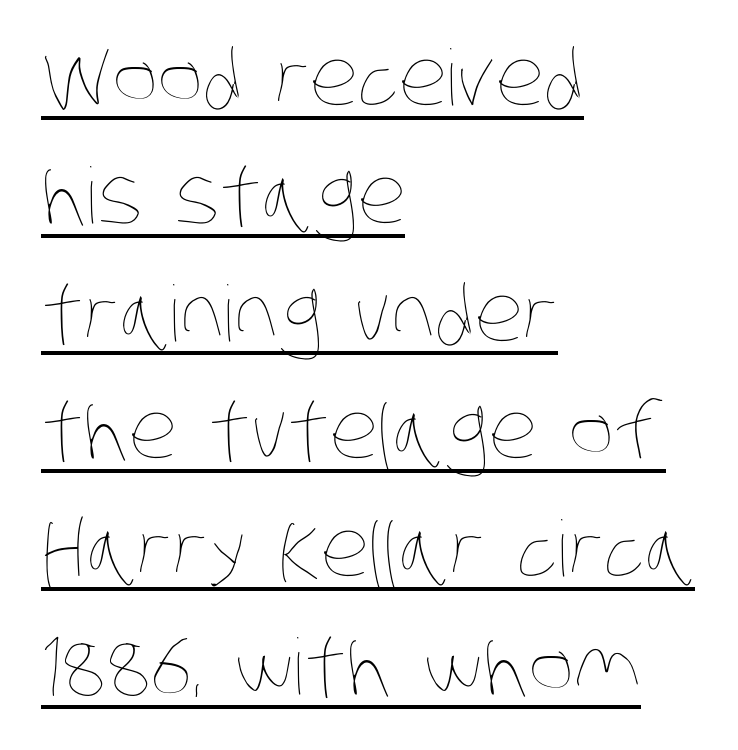
Q: Is the text bold? A: No.
Q: Is the text underlined? A: Yes.
Q: How is the paragraph aligned? A: Left-aligned.
Q: Is the spacing between letters normal or unusually wide? A: Normal.
Q: Is the spacing between lines tight, normal or loose? A: Normal.
Q: Width (condensed, normal, or wide)? A: Condensed.
Q: Stroke contrast? A: Low.
Q: x-height? A: Large.
Q: Monospaced? A: No.
